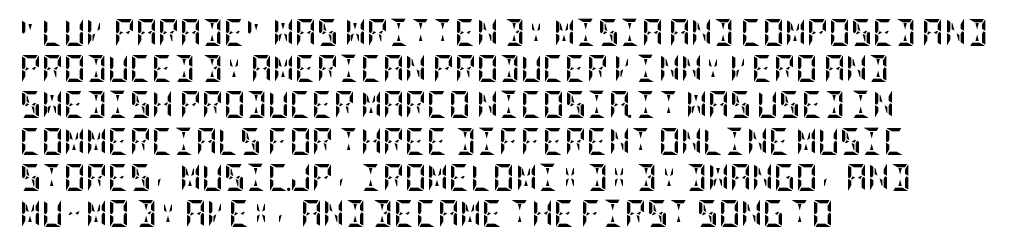
Does the weight exceed regular? Yes, all the way to bold. Inter-character spacing is left at the font's built-in metrics. If you drew a ruler down the left edge, every line would touch it. Only glyphs here, with clear space below each row. This sample keeps an unexceptional amount of space between lines.
